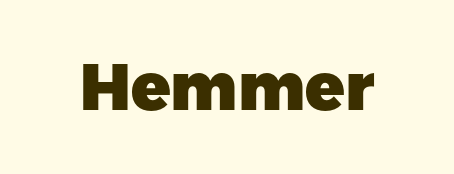
{"serif": "no", "italic": "no", "bold": "yes", "weight": "heavy", "width": "normal", "stroke_contrast": "low", "x_height": "medium", "monospaced": "no", "underline": "no", "letter_spacing": "normal", "letter_spacing_em": 0.0, "glyph_px": 65}
